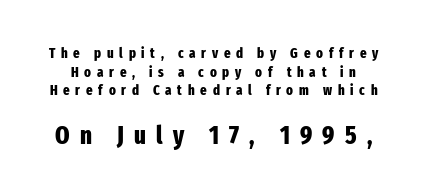
Heavy, bold letterforms. It's the straight-up-and-down kind of type. Tracking value appears strongly positive — letters spread wide. Compared with typical paragraphs, the rows here are spaced about the same.
